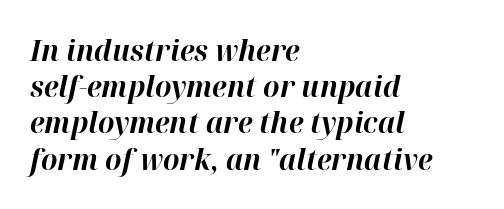
The letters advance in unequal steps, a hallmark of proportional type. Line starts are locked; line ends wander. The area under the type is left untouched. Emphasis-style slanted type is in use.
